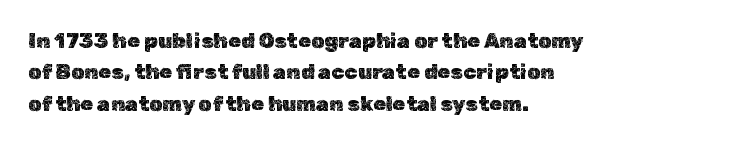
Q: Is the text italic (slanted)? A: No, it is upright.
Q: Is the text underlined? A: No.
Q: How is the paragraph aligned? A: Left-aligned.
Q: Is the spacing between letters normal or unusually wide? A: Normal.
Q: Is the spacing between lines tight, normal or loose? A: Normal.
